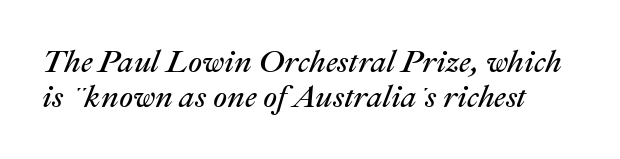
Q: Is the text bold? A: No.
Q: Is the text italic (slanted)? A: Yes, it leans right by about 22 degrees.
Q: Is the text underlined? A: No.
Q: Is the spacing between letters normal or unusually wide? A: Normal.
Q: Is the spacing between lines tight, normal or loose? A: Tight.
Q: Width (condensed, normal, or wide)? A: Normal.
Q: Stroke contrast? A: Medium.
Q: x-height? A: Medium.
Q: Monospaced? A: No.
